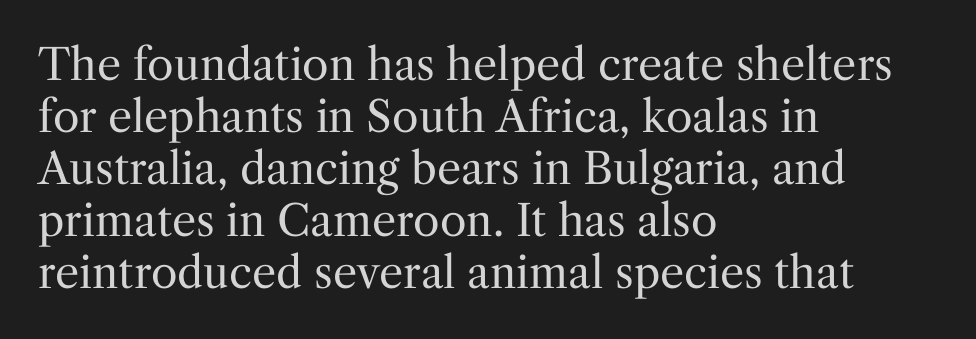
Q: Is the text bold? A: No.
Q: Is the text italic (slanted)? A: No, it is upright.
Q: Is the typeface a serif or a sans-serif typeface? A: Serif.
Q: Is the text underlined? A: No.
Q: How is the paragraph aligned? A: Left-aligned.
Q: Is the spacing between letters normal or unusually wide? A: Normal.
Q: Width (condensed, normal, or wide)? A: Normal.
Q: Stroke contrast? A: Medium.
Q: x-height? A: Medium.
Q: Monospaced? A: No.
